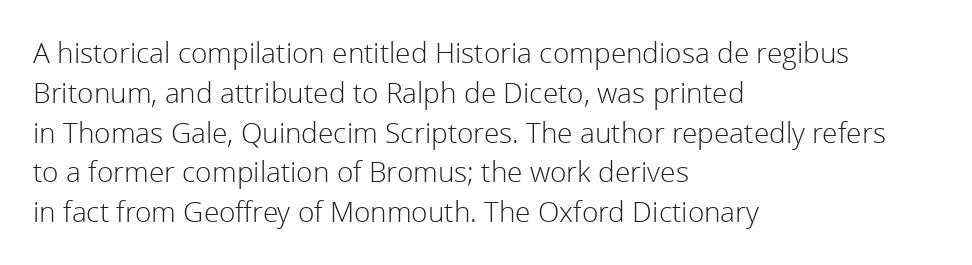
Nobody drew a line under any word here. The face used here is rendered with its standard letterfit. A typesetter would mark this as roman, not italic. Weight: in the light-to-regular range.
